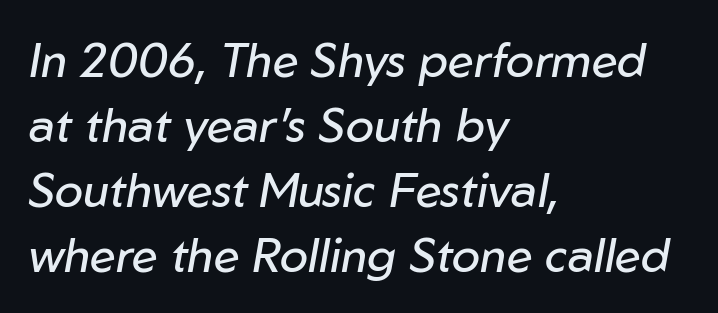
The image shows 47 px regular-weight type, italic (leaning right); set left-aligned, normal line spacing (1.38x), normal letter spacing, not underlined; low stroke contrast and a medium x-height.
